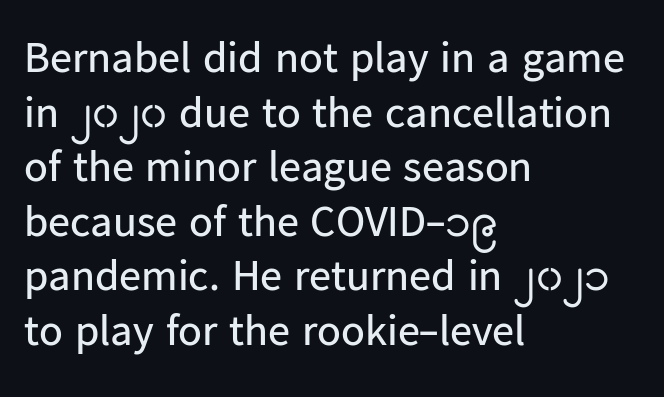
{"serif": "no", "italic": "no", "bold": "no", "weight": "regular", "width": "normal", "stroke_contrast": "low", "x_height": "medium", "monospaced": "no", "underline": "no", "align": "left", "line_spacing_ratio": 1.24, "letter_spacing": "normal", "letter_spacing_em": 0.0, "glyph_px": 44}
